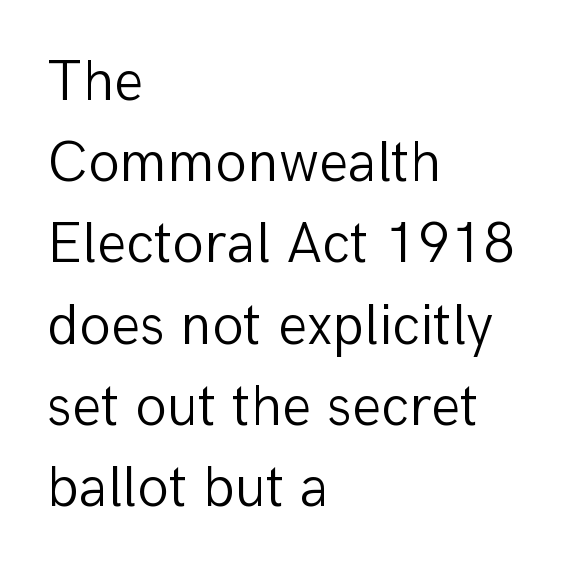
The ragged edge is on the right, which tells us the setting is flush left. Think of a printed novel: that variable character pitch is what you see here. The typeface has the unassuming heft of standard copy or less. These lines sit exactly where default settings would place them. The rendering shows plain stroke endings on the letterforms — a sans-serif design.
